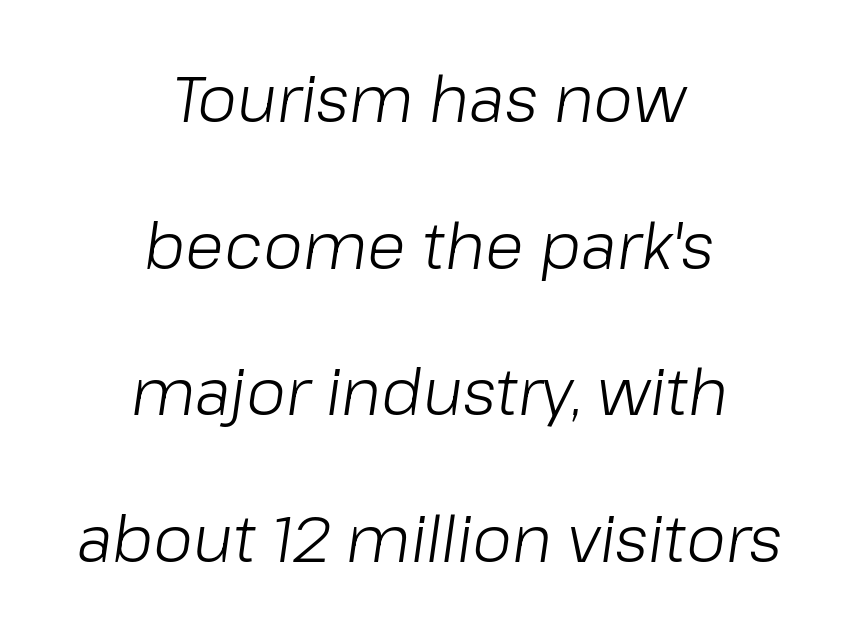
This sample uses an oblique cut, with every glyph tilted off the vertical. The designer dialed line spacing up above the default. The zone under the glyphs is completely vacant. Compared with typical body copy, the letter spacing here is the same. The typeface has the unassuming heft of standard copy or less.
